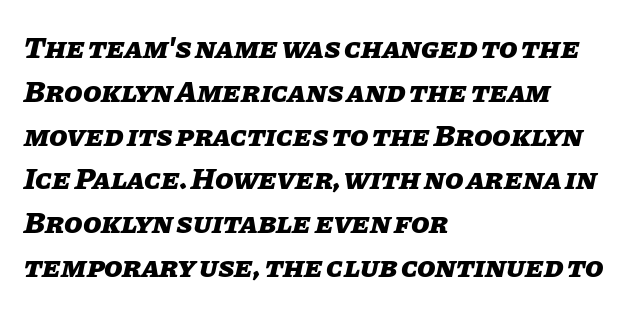
Q: Is the text bold? A: Yes.
Q: Is the text italic (slanted)? A: Yes, it leans right by about 11 degrees.
Q: Is the text underlined? A: No.
Q: How is the paragraph aligned? A: Left-aligned.
Q: Is the spacing between letters normal or unusually wide? A: Normal.
Q: Is the spacing between lines tight, normal or loose? A: Normal.
Q: Width (condensed, normal, or wide)? A: Normal.
Q: Stroke contrast? A: Low.
Q: x-height? A: Large.
Q: Monospaced? A: No.
